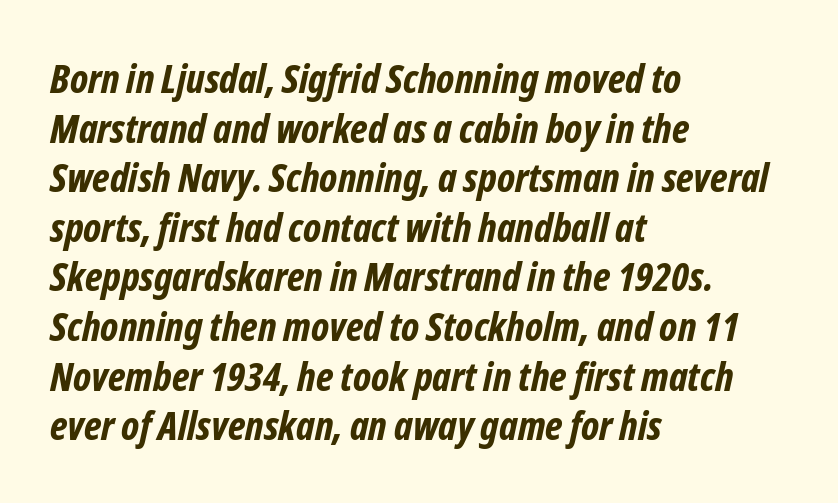
{"serif": "no", "bold": "yes", "weight": "bold", "width": "condensed", "stroke_contrast": "low", "x_height": "medium", "monospaced": "no", "underline": "no", "align": "left", "line_spacing_ratio": 1.24, "letter_spacing": "normal", "letter_spacing_em": 0.0, "glyph_px": 40}
